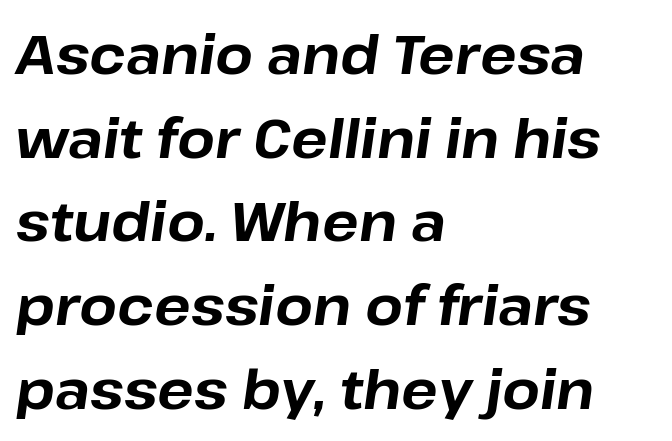
Does extra space separate the letters? No, they use regular spacing. Here the designer chose a conventional face with non-uniform glyph widths. Quick note: underline off. Heavy-handed strokes throughout: this text is bold. Each line starts at the same left margin while the right side varies.
